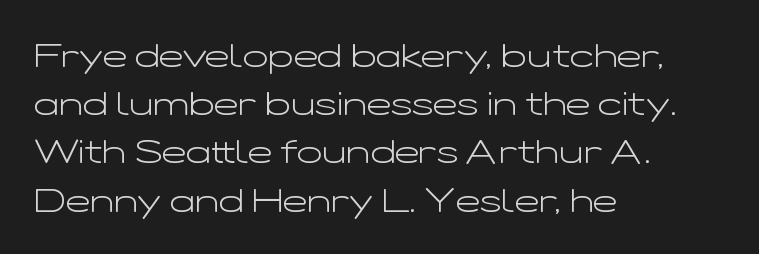
How would I describe the line gaps? Plain and ordinary. A roman cut, with each character standing at attention. The cut favours lightness, reaching ordinary text weight at its darkest. Caption: standard tracking, unaltered. A sans-serif font was chosen for this passage.
